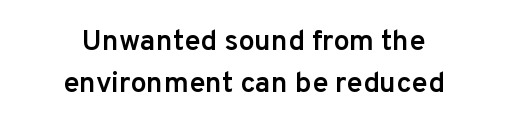
Q: Is the text bold? A: Semi-bold.
Q: Is the text italic (slanted)? A: No, it is upright.
Q: Is the typeface a serif or a sans-serif typeface? A: Sans-serif.
Q: Is the text underlined? A: No.
Q: How is the paragraph aligned? A: Centered.
Q: Is the spacing between letters normal or unusually wide? A: Normal.
Q: Is the spacing between lines tight, normal or loose? A: Normal.
Q: Width (condensed, normal, or wide)? A: Normal.
Q: Stroke contrast? A: Low.
Q: x-height? A: Medium.
Q: Monospaced? A: No.
